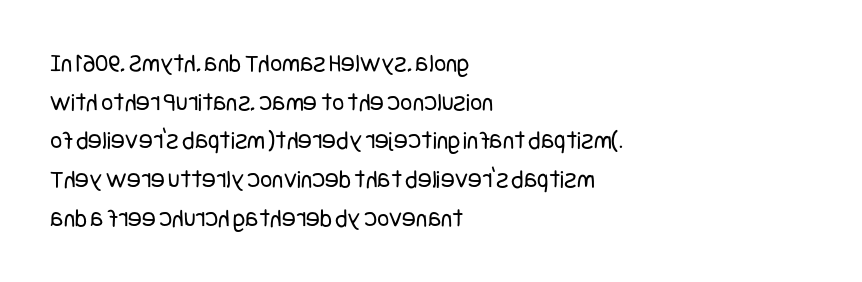
{"italic": "no", "bold": "no", "underline": "no", "align": "left", "line_spacing": "normal", "line_spacing_ratio": 1.49, "letter_spacing": "normal", "letter_spacing_em": 0.0, "glyph_px": 26}
